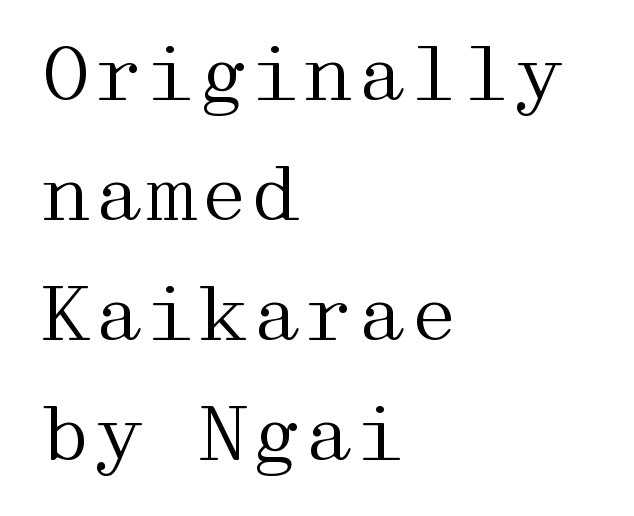
The image shows 75 px regular-weight, wide serif type, upright; set left-aligned, normal line spacing (1.6x), normal letter spacing, not underlined; medium stroke contrast and a medium x-height.
